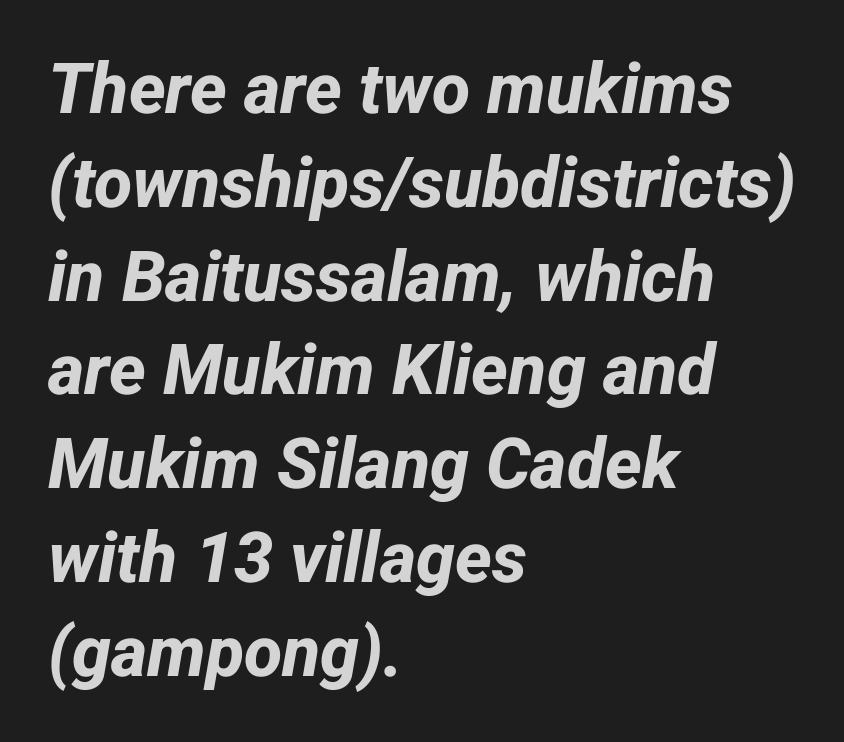
The image shows 70 px bold sans-serif type; set left-aligned, normal line spacing (1.34x), normal letter spacing, not underlined; low stroke contrast and a medium x-height.
